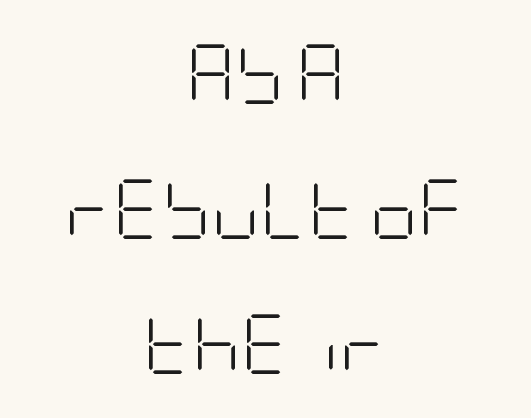
{"serif": "no", "italic": "no", "bold": "no", "weight": "light", "width": "condensed", "stroke_contrast": "low", "x_height": "large", "underline": "no", "align": "center", "line_spacing": "loose", "line_spacing_ratio": 2.25, "letter_spacing": "normal", "letter_spacing_em": 0.0, "glyph_px": 60}
